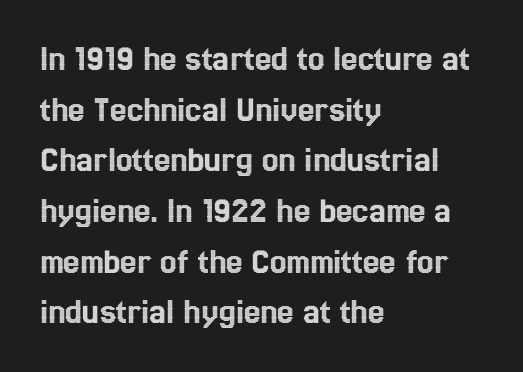
In terms of letterspacing, this is plain default setting. This is the regular roman posture of the typeface. You could not count columns in this text — the font is proportionally spaced. Every row of glyphs begins at an identical x-position on the left. Descenders are the only things crossing below the line.
